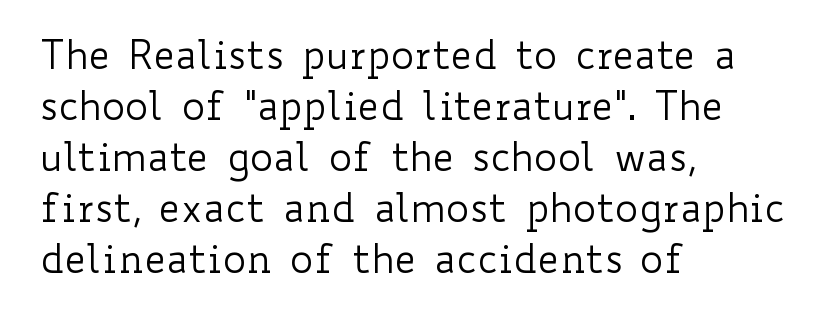
The image shows 39 px regular-weight, wide type, upright; set left-aligned, normal line spacing (1.31x), normal letter spacing, not underlined; low stroke contrast and a small x-height.
